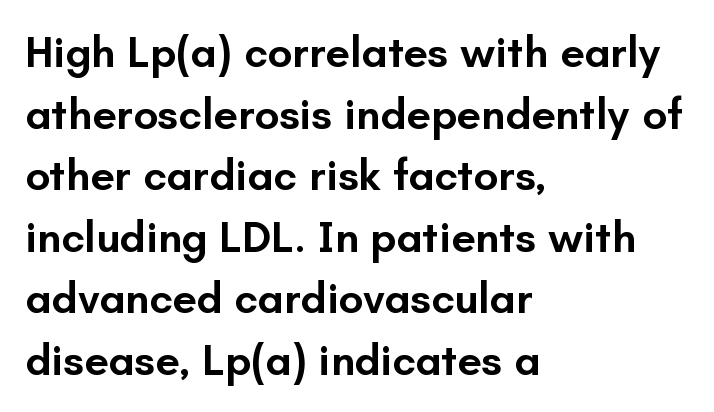
{"serif": "no", "italic": "no", "bold": "semi", "weight": "semibold", "width": "normal", "stroke_contrast": "low", "x_height": "small", "monospaced": "no", "underline": "no", "align": "left", "line_spacing": "normal", "line_spacing_ratio": 1.4, "letter_spacing": "normal", "letter_spacing_em": 0.0, "glyph_px": 44}
